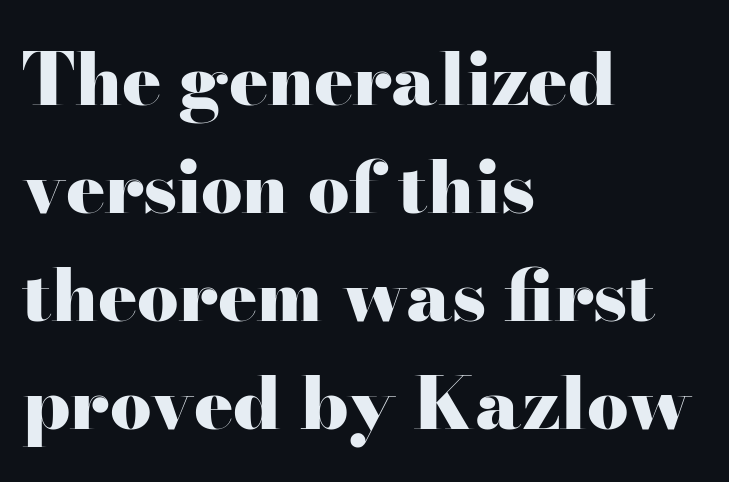
Q: Is the text bold? A: Yes.
Q: Is the text italic (slanted)? A: No, it is upright.
Q: Is the typeface a serif or a sans-serif typeface? A: Serif.
Q: Is the text underlined? A: No.
Q: How is the paragraph aligned? A: Left-aligned.
Q: Is the spacing between letters normal or unusually wide? A: Normal.
Q: Is the spacing between lines tight, normal or loose? A: Normal.
Q: Width (condensed, normal, or wide)? A: Wide.
Q: Stroke contrast? A: High.
Q: x-height? A: Small.
Q: Monospaced? A: No.
